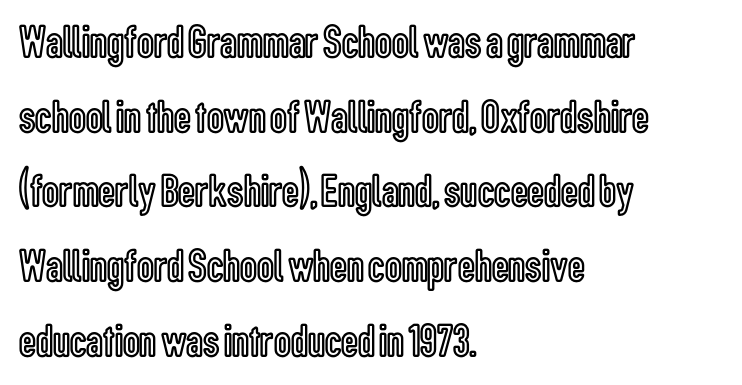
{"italic": "no", "width": "condensed", "x_height": "medium", "monospaced": "no", "underline": "no", "align": "left", "line_spacing": "normal", "line_spacing_ratio": 1.59, "letter_spacing": "normal", "letter_spacing_em": 0.0, "glyph_px": 47}
